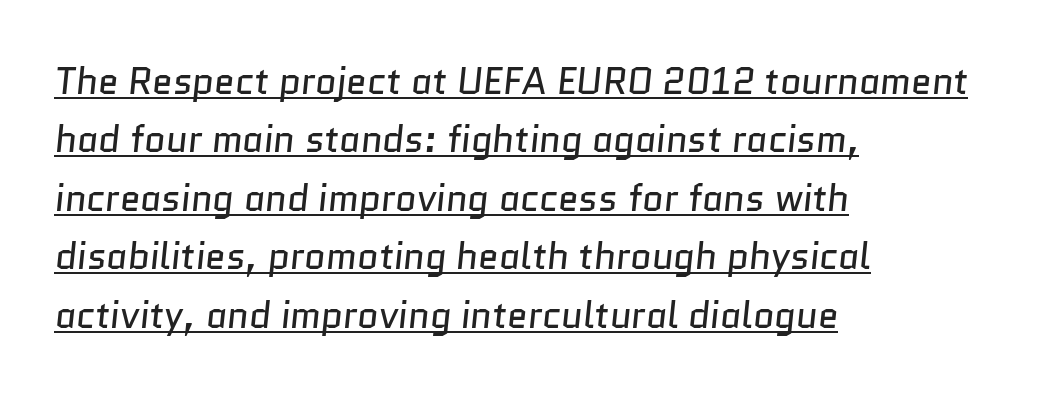
Teacher's note: observe the even left margin — that is flush-left alignment. Think of a printed novel: that variable character pitch is what you see here. No chunkiness to these letters — they're not bold. Words appear dense and cohesive because spacing is normal.
